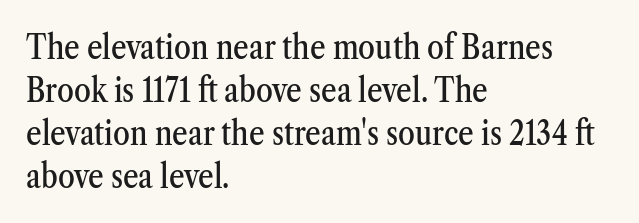
The lettering holds an erect, upright posture throughout. A typesetter would label this face a serif. Honestly, the letter spacing is just normal — you wouldn't notice it. Proportional: the letters do not fall into vertical columns.
